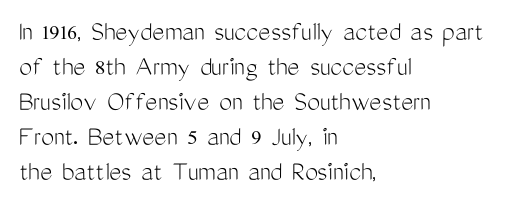
The image shows 29 px light, condensed sans-serif type, upright; set left-aligned, line spacing 1.21x, normal letter spacing, not underlined; medium stroke contrast and a medium x-height.
